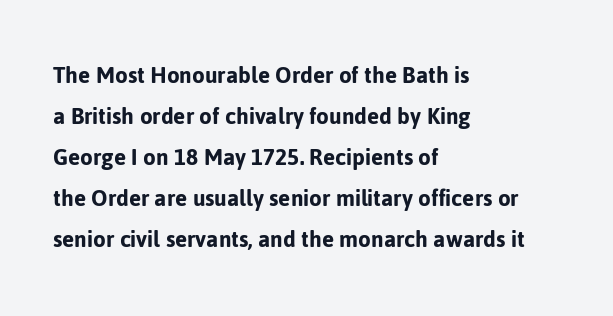
{"italic": "no", "underline": "no", "align": "left", "line_spacing": "normal", "line_spacing_ratio": 1.58, "letter_spacing": "normal", "letter_spacing_em": 0.0, "glyph_px": 26}
